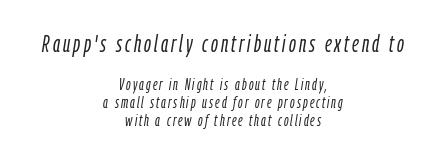
The characters are drawn with everyday or finer stroke widths. Italic: yes, the glyphs are oblique. Is there much room between lines? No — they nearly touch. This rendering features lettering with no underline. Which chunk is bigger? The first one — the top block dwarfs the bottom.
